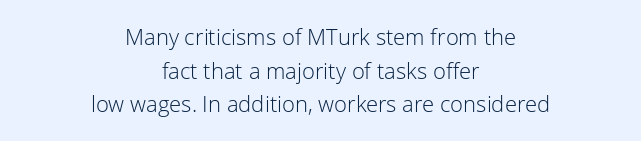
{"italic": "no", "bold": "no", "underline": "no", "align": "center", "line_spacing": "normal", "line_spacing_ratio": 1.53, "letter_spacing": "normal", "letter_spacing_em": 0.0, "glyph_px": 22}
